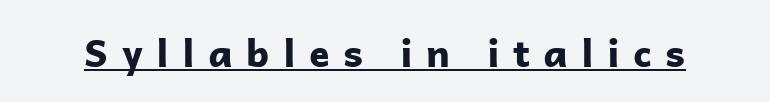
These characters rest on top of a visible drawn line. The type is letterspaced generously, with wide tracking. A dark, heavy texture on the line: the type is bold. Characters remain perfectly vertical along every line. Here the designer chose a conventional face with non-uniform glyph widths. This sample uses a sans-serif face.
